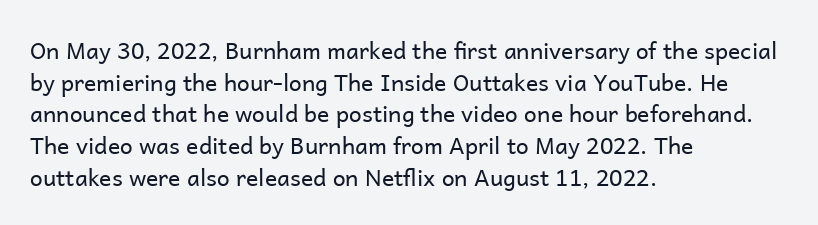
Q: Is the text bold? A: No.
Q: Is the text italic (slanted)? A: No, it is upright.
Q: Is the text underlined? A: No.
Q: How is the paragraph aligned? A: Left-aligned.
Q: Is the spacing between letters normal or unusually wide? A: Normal.
Q: Is the spacing between lines tight, normal or loose? A: Normal.
